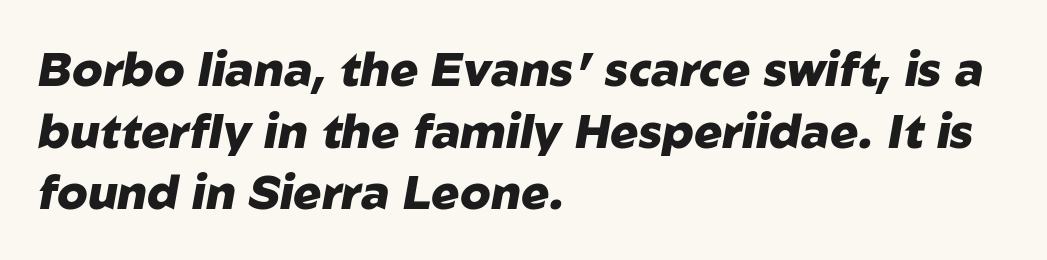
Q: Is the text bold? A: Yes.
Q: Is the text italic (slanted)? A: Yes, it leans right by about 10 degrees.
Q: Is the text underlined? A: No.
Q: How is the paragraph aligned? A: Left-aligned.
Q: Is the spacing between letters normal or unusually wide? A: Normal.
Q: Is the spacing between lines tight, normal or loose? A: Normal.
Q: Width (condensed, normal, or wide)? A: Normal.
Q: Stroke contrast? A: Low.
Q: x-height? A: Medium.
Q: Monospaced? A: No.
